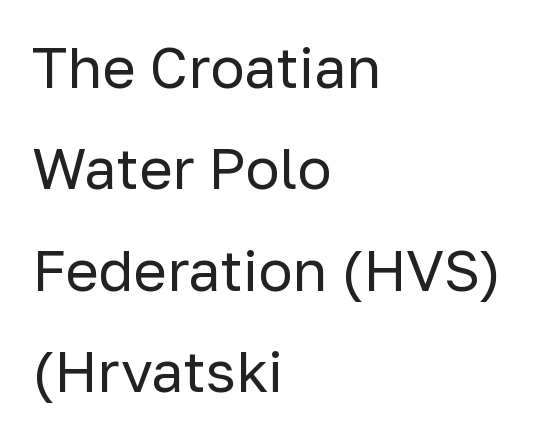
The image shows 57 px regular-weight sans-serif type, upright; set left-aligned, line spacing 1.78x, normal letter spacing, not underlined; low stroke contrast and a medium x-height.
